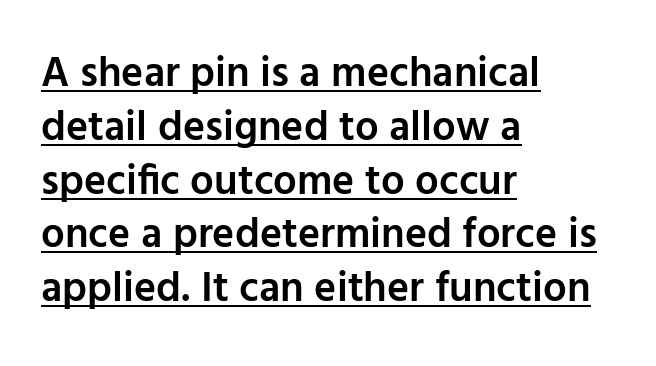
{"serif": "no", "italic": "no", "bold": "semi", "weight": "semibold", "width": "normal", "stroke_contrast": "low", "x_height": "medium", "monospaced": "no", "underline": "yes", "align": "left", "line_spacing": "normal", "line_spacing_ratio": 1.28, "letter_spacing": "normal", "letter_spacing_em": 0.0, "glyph_px": 42}
